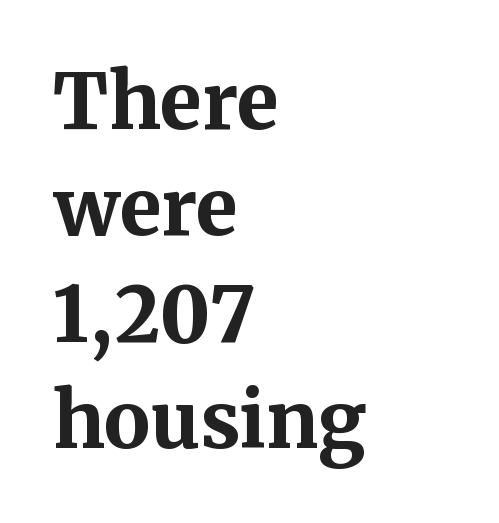
The leading is moderate, giving the passage an even texture. The text block is weighted toward the left margin, trailing off unevenly rightward. This sample has the flowing, uneven cadence of proportional lettering. Heavy, bold letterforms. Yep, those are serifs on the letters. Compared with typical body copy, the letter spacing here is the same.
